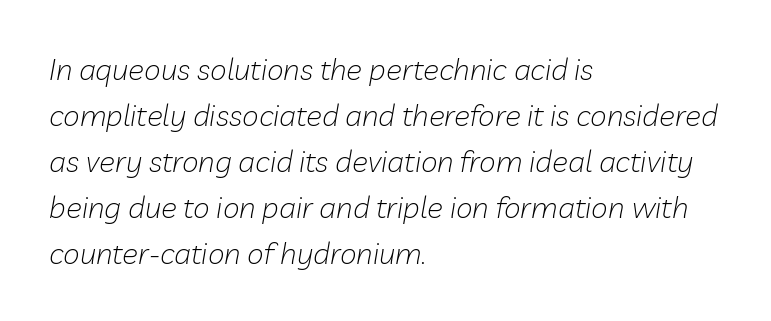
Words appear dense and cohesive because spacing is normal. These glyphs show unthickened strokes, regular width or finer. Think of a printed novel: that variable character pitch is what you see here. The space beneath each line is pristine and unruled. Rendered with sloped, italic letterforms. Left-aligned paragraph, ragged on the right.
